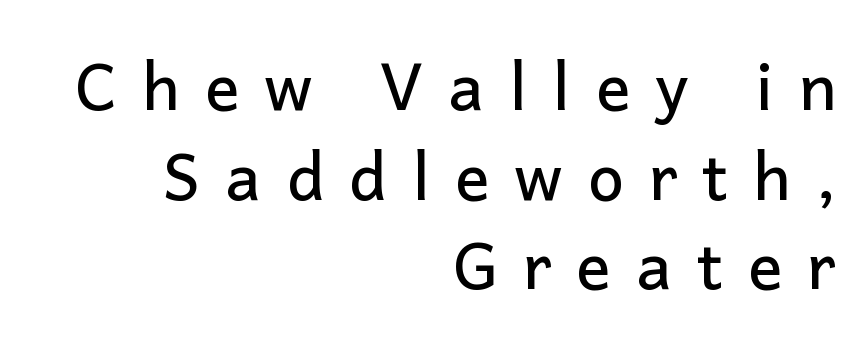
Note: no serifs on the glyphs. The letters stand straight up with perfectly vertical stems. Reading down the block, your eye finds every line finishing at a fixed right position. Does the leading feel generous? No, just average.
